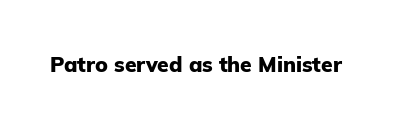
The letterforms sit shoulder to shoulder at normal distance. These lines were composed using upright roman letters. Check the space under the baseline: it is left empty. The sample has been set heavy, in full bold.
